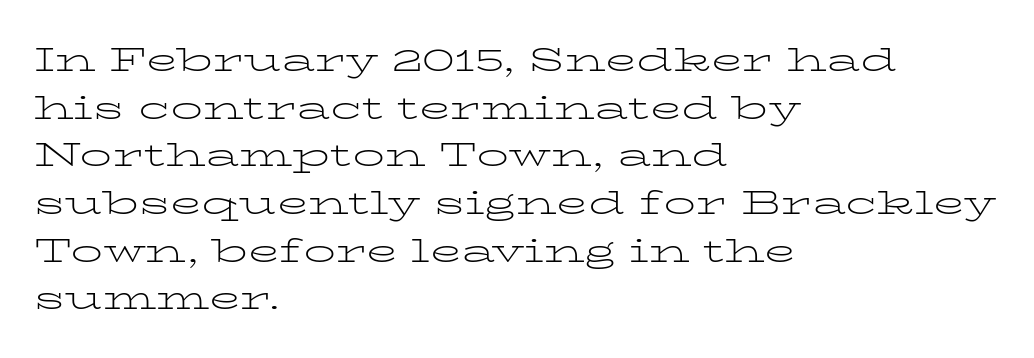
Q: Is the text bold? A: No.
Q: Is the text italic (slanted)? A: No, it is upright.
Q: Is the typeface a serif or a sans-serif typeface? A: Serif.
Q: Is the text underlined? A: No.
Q: How is the paragraph aligned? A: Left-aligned.
Q: Is the spacing between letters normal or unusually wide? A: Normal.
Q: Is the spacing between lines tight, normal or loose? A: Normal.
Q: Width (condensed, normal, or wide)? A: Wide.
Q: Stroke contrast? A: Low.
Q: x-height? A: Medium.
Q: Monospaced? A: No.
